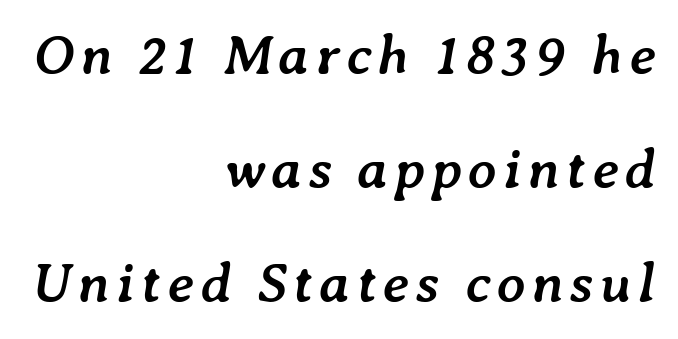
The image shows 56 px semibold type, italic (leaning right); set right-aligned, loose line spacing (2.04x), not underlined; low stroke contrast and a medium x-height.
